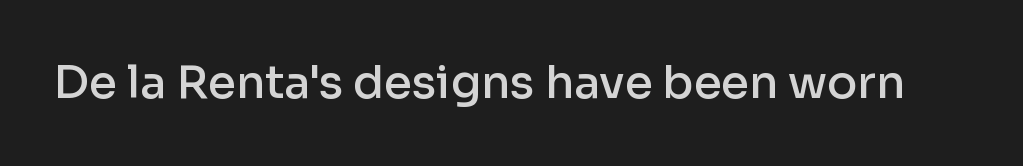
{"serif": "no", "italic": "no", "bold": "semi", "weight": "semibold", "width": "normal", "stroke_contrast": "low", "x_height": "medium", "monospaced": "no", "underline": "no", "letter_spacing": "normal", "letter_spacing_em": 0.0, "glyph_px": 45}
